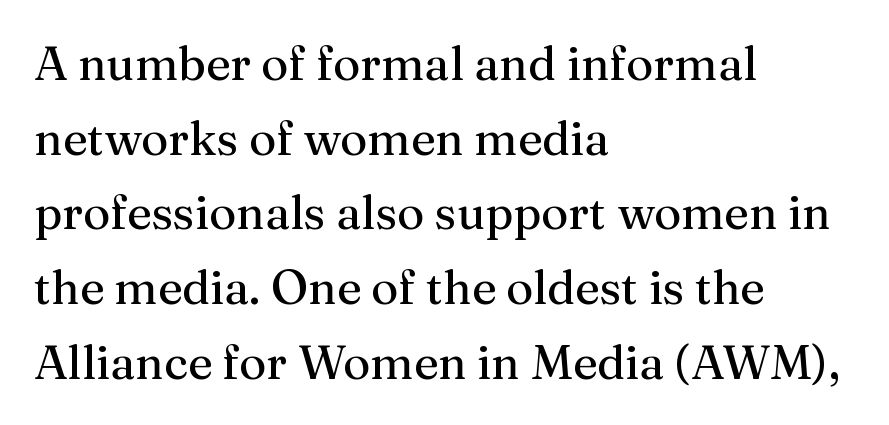
{"serif": "yes", "italic": "no", "bold": "no", "weight": "regular", "width": "normal", "stroke_contrast": "medium", "x_height": "medium", "monospaced": "no", "underline": "no", "align": "left", "line_spacing": "normal", "line_spacing_ratio": 1.59, "letter_spacing": "normal", "letter_spacing_em": 0.0, "glyph_px": 47}
